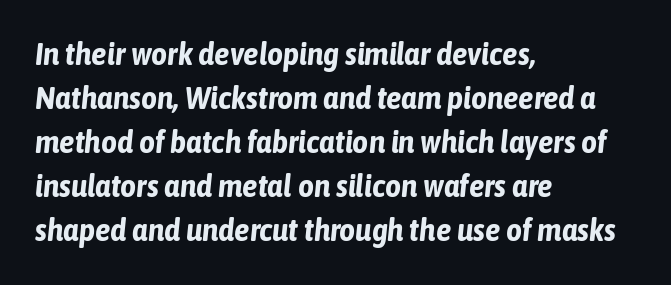
{"italic": "yes", "lean": "right", "slant_degrees": 6, "bold": "yes", "weight": "bold", "width": "condensed", "stroke_contrast": "low", "x_height": "medium", "monospaced": "no", "underline": "no", "align": "left", "line_spacing": "normal", "line_spacing_ratio": 1.42, "letter_spacing": "normal", "letter_spacing_em": 0.0, "glyph_px": 31}
